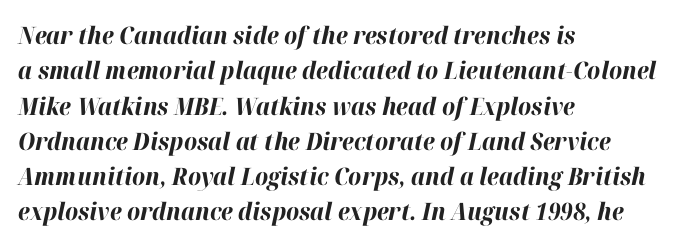
{"italic": "yes", "lean": "right", "slant_degrees": 12, "bold": "yes", "underline": "no", "align": "left", "line_spacing": "normal", "line_spacing_ratio": 1.47, "letter_spacing": "normal", "letter_spacing_em": 0.0, "glyph_px": 24}
